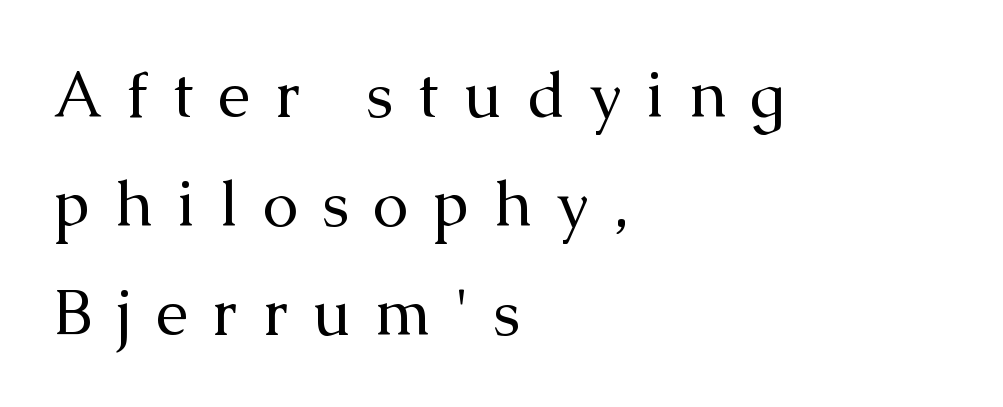
The image shows 64 px regular-weight serif type, upright; set left-aligned, normal line spacing (1.7x), unusually wide letter spacing (+0.38 em), not underlined; medium stroke contrast and a medium x-height.
